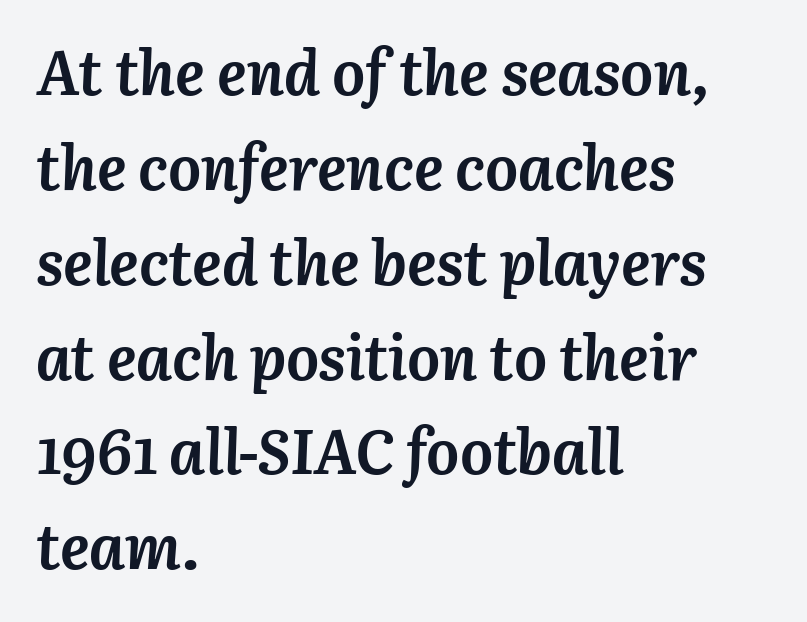
Q: Is the text bold? A: Yes.
Q: Is the text italic (slanted)? A: Yes, it leans right by about 3 degrees.
Q: Is the text underlined? A: No.
Q: How is the paragraph aligned? A: Left-aligned.
Q: Is the spacing between letters normal or unusually wide? A: Normal.
Q: Is the spacing between lines tight, normal or loose? A: Normal.
Q: Width (condensed, normal, or wide)? A: Normal.
Q: Stroke contrast? A: Medium.
Q: x-height? A: Medium.
Q: Monospaced? A: No.
